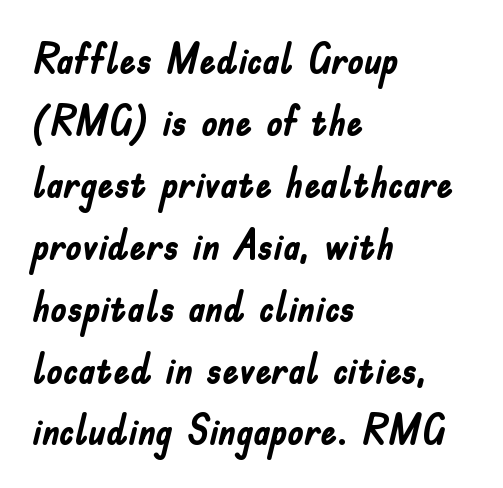
The image shows 41 px semibold, condensed sans-serif type; set left-aligned, normal line spacing (1.51x), normal letter spacing, not underlined; low stroke contrast and a small x-height.
